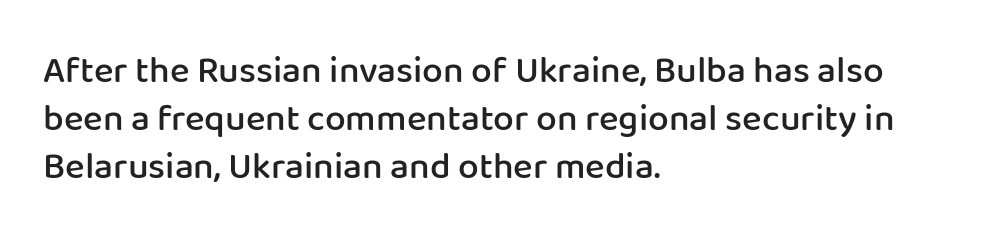
The image shows 37 px semibold sans-serif type, upright; set left-aligned, normal line spacing (1.3x), normal letter spacing, not underlined; low stroke contrast and a medium x-height.
